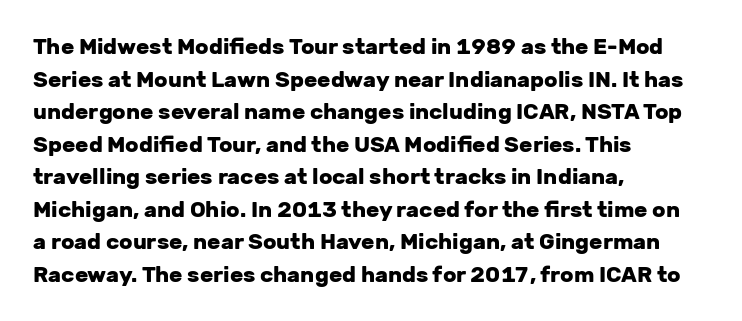
The image shows 22 px bold type, upright; set left-aligned, normal line spacing (1.48x), normal letter spacing, not underlined.
